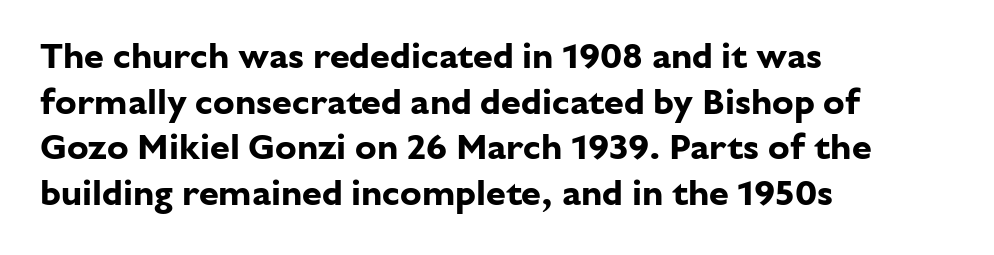
{"serif": "no", "italic": "no", "bold": "yes", "weight": "bold", "width": "normal", "stroke_contrast": "low", "x_height": "medium", "monospaced": "no", "underline": "no", "align": "left", "line_spacing": "normal", "line_spacing_ratio": 1.27, "letter_spacing": "normal", "letter_spacing_em": 0.0, "glyph_px": 36}
